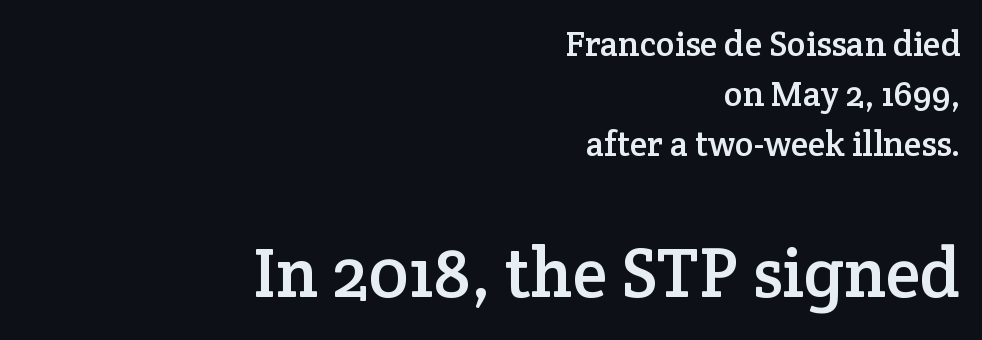
Normally led — the rows are evenly, conventionally spaced. Bare-footed words on every line. Two sizes are in play, and the larger belongs to the second block. Observe the ordinary spacing: letters are neighbours, not strangers. The lettering stays uniformly vertical, giving the passage a roman look. Classification — serif.
